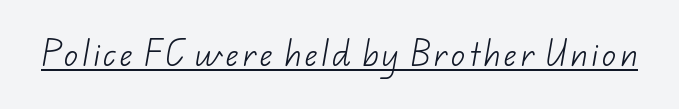
{"serif": "no", "bold": "no", "weight": "light", "width": "normal", "stroke_contrast": "low", "x_height": "small", "monospaced": "no", "underline": "yes", "glyph_px": 28}
